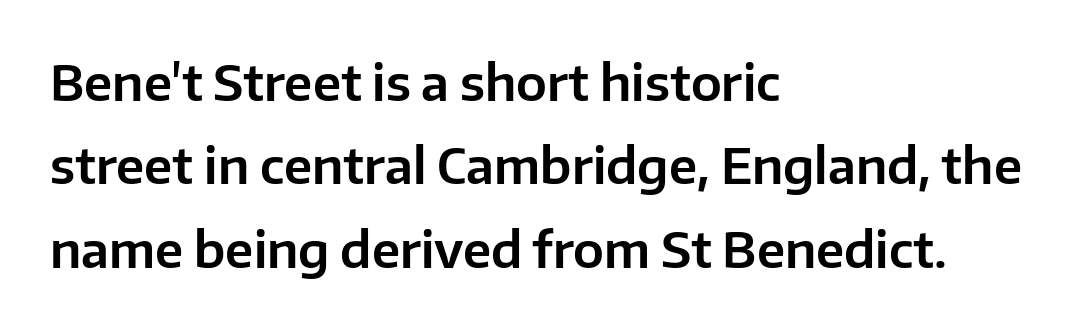
Line starts are locked; line ends wander. Does the leading feel generous? No, just average. Each word holds together tightly as a unit, with standard inter-letter gaps. Font category for this specimen: sans-serif.
